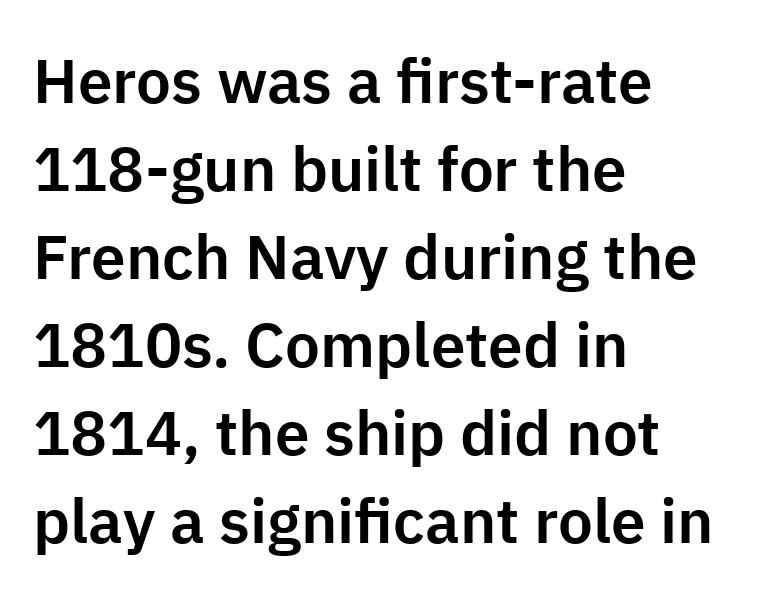
{"serif": "no", "italic": "no", "width": "normal", "stroke_contrast": "low", "x_height": "medium", "monospaced": "no", "underline": "no", "align": "left", "line_spacing": "normal", "line_spacing_ratio": 1.42, "letter_spacing": "normal", "letter_spacing_em": 0.0, "glyph_px": 62}
